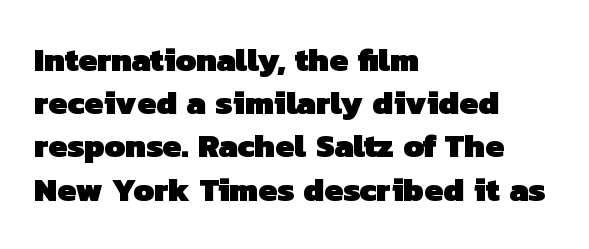
The image shows 33 px heavy sans-serif type; set left-aligned, normal line spacing (1.31x), normal letter spacing, not underlined; low stroke contrast and a medium x-height.
